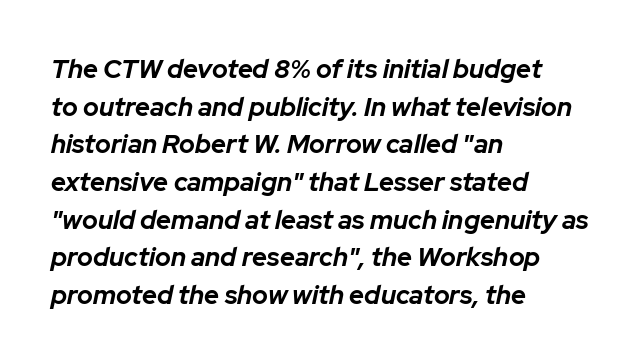
{"italic": "yes", "lean": "right", "slant_degrees": 12, "bold": "yes", "underline": "no", "align": "left", "line_spacing": "normal", "line_spacing_ratio": 1.45, "letter_spacing": "normal", "letter_spacing_em": 0.0, "glyph_px": 26}
